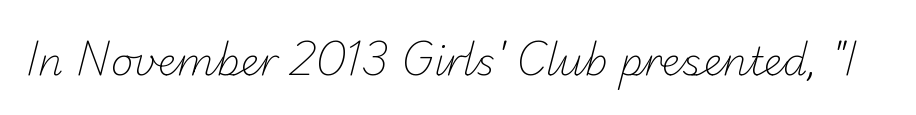
{"serif": "no", "bold": "no", "weight": "light", "width": "normal", "stroke_contrast": "low", "x_height": "small", "monospaced": "no", "underline": "no", "letter_spacing": "normal", "letter_spacing_em": 0.0, "glyph_px": 39}
